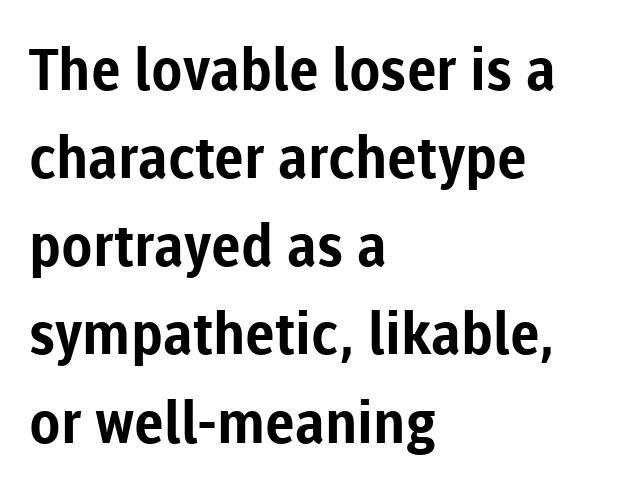
Q: Is the text bold? A: Yes.
Q: Is the text italic (slanted)? A: No, it is upright.
Q: Is the typeface a serif or a sans-serif typeface? A: Sans-serif.
Q: Is the text underlined? A: No.
Q: How is the paragraph aligned? A: Left-aligned.
Q: Is the spacing between letters normal or unusually wide? A: Normal.
Q: Is the spacing between lines tight, normal or loose? A: Normal.
Q: Width (condensed, normal, or wide)? A: Normal.
Q: Stroke contrast? A: Low.
Q: x-height? A: Medium.
Q: Monospaced? A: No.
